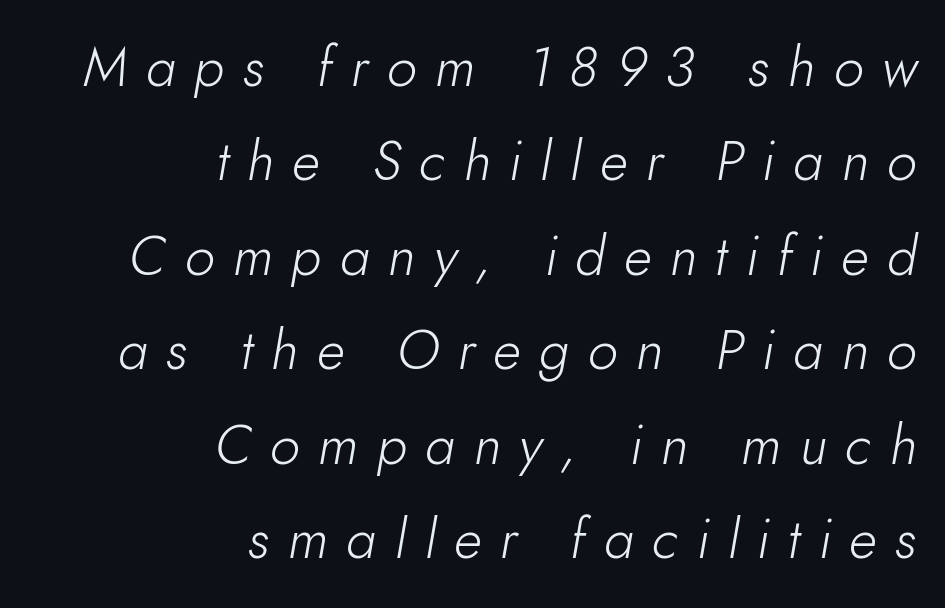
{"italic": "yes", "lean": "right", "slant_degrees": 10, "bold": "no", "weight": "light", "width": "normal", "stroke_contrast": "low", "x_height": "small", "monospaced": "no", "underline": "no", "align": "right", "line_spacing_ratio": 1.75, "letter_spacing": "wide", "letter_spacing_em": 0.34, "glyph_px": 54}
